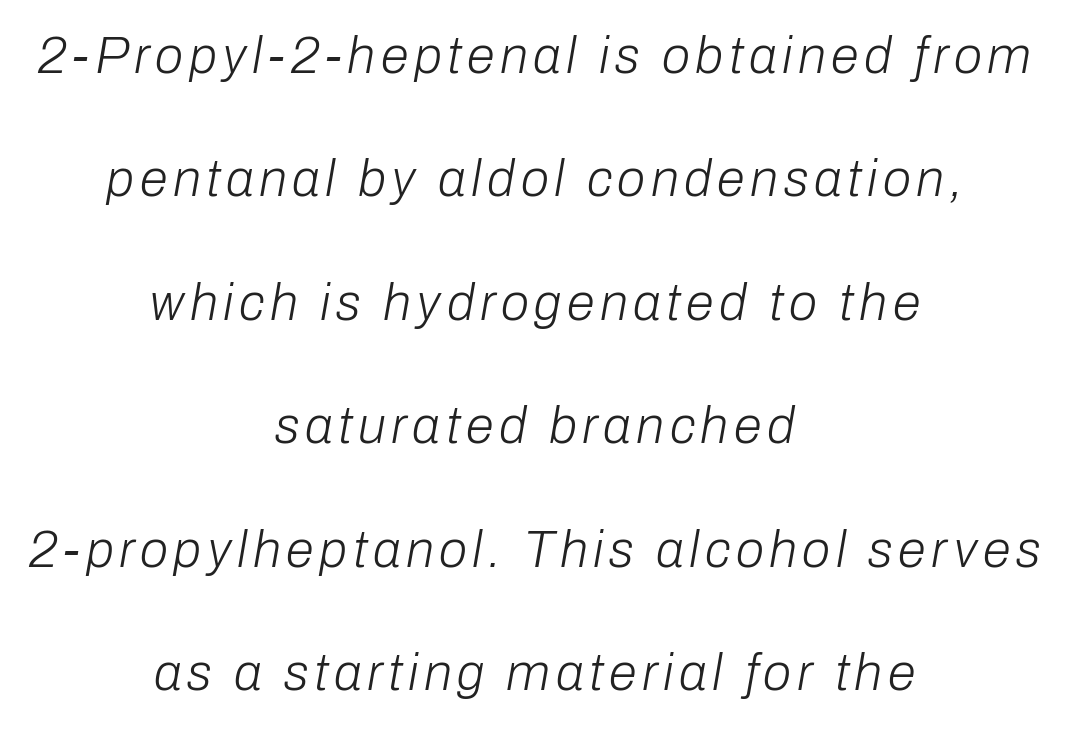
Underlining? Definitely not there. Letters have the restrained weight of plain body copy at most. A typesetter would call this proportional, since set widths differ per character. There's an unmistakable incline to the writing here. Horizontal bands of white between lines are thick stripes. This rendering uses center alignment, leaving both contours irregular but symmetric.
